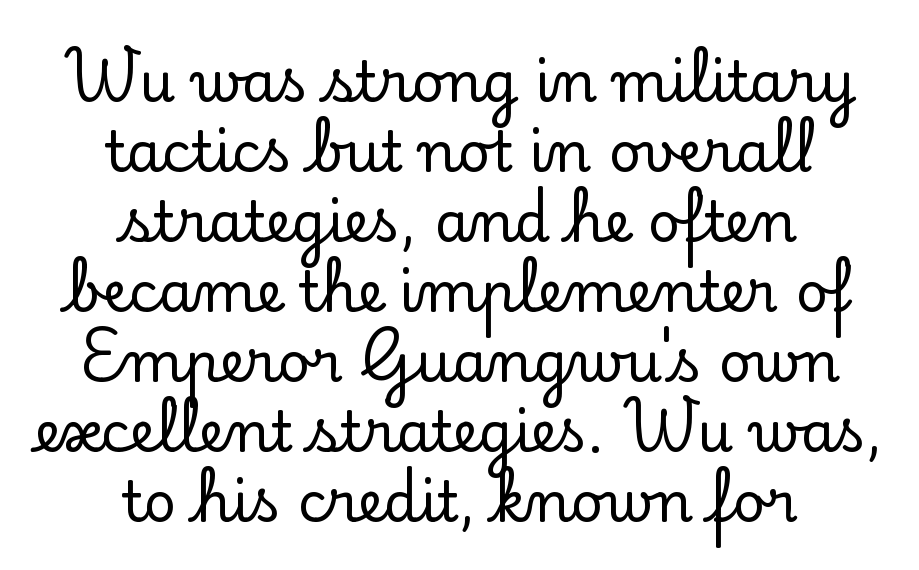
Q: Is the text italic (slanted)? A: No, it is upright.
Q: Is the typeface a serif or a sans-serif typeface? A: Serif.
Q: Is the text underlined? A: No.
Q: How is the paragraph aligned? A: Centered.
Q: Is the spacing between letters normal or unusually wide? A: Normal.
Q: Is the spacing between lines tight, normal or loose? A: Normal.
Q: Width (condensed, normal, or wide)? A: Normal.
Q: Stroke contrast? A: Low.
Q: x-height? A: Small.
Q: Monospaced? A: No.
